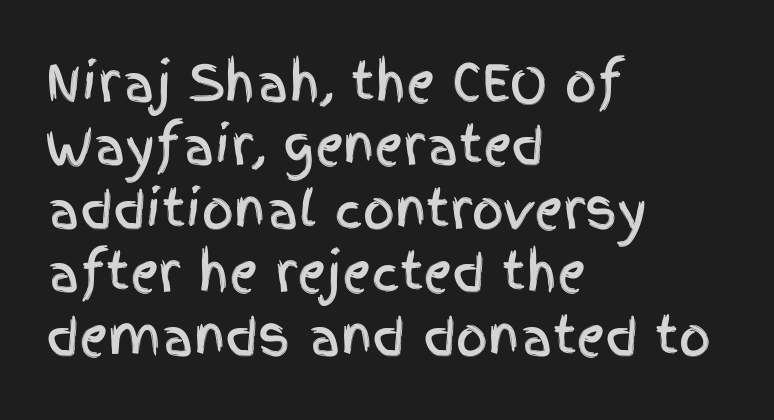
{"serif": "no", "italic": "no", "width": "condensed", "x_height": "large", "monospaced": "no", "underline": "no", "align": "left", "line_spacing": "normal", "line_spacing_ratio": 1.27, "letter_spacing": "normal", "letter_spacing_em": 0.0, "glyph_px": 50}
